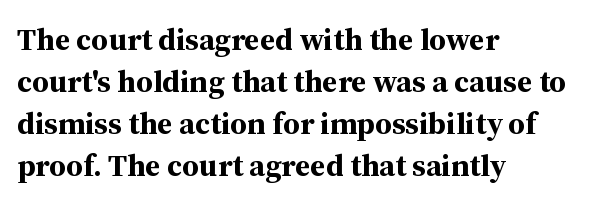
Q: Is the text bold? A: Yes.
Q: Is the text italic (slanted)? A: No, it is upright.
Q: Is the typeface a serif or a sans-serif typeface? A: Serif.
Q: Is the text underlined? A: No.
Q: How is the paragraph aligned? A: Left-aligned.
Q: Is the spacing between letters normal or unusually wide? A: Normal.
Q: Is the spacing between lines tight, normal or loose? A: Normal.
Q: Width (condensed, normal, or wide)? A: Normal.
Q: Stroke contrast? A: Medium.
Q: x-height? A: Medium.
Q: Monospaced? A: No.
